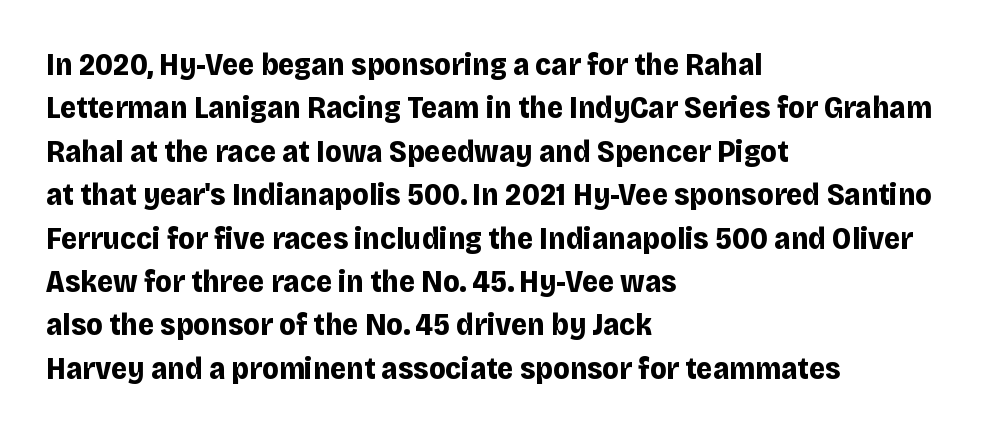
The image shows 31 px bold sans-serif type, upright; set left-aligned, normal line spacing (1.4x), normal letter spacing, not underlined; low stroke contrast and a large x-height.
